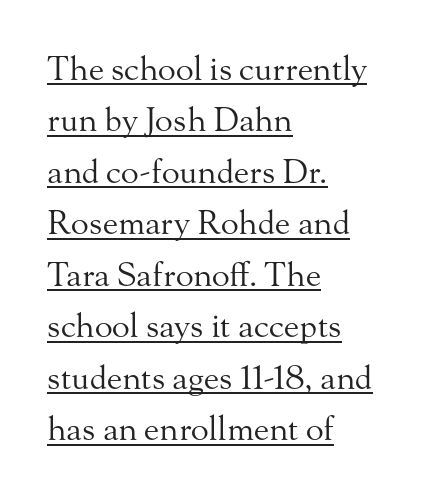
{"serif": "yes", "italic": "no", "bold": "no", "weight": "regular", "width": "normal", "stroke_contrast": "medium", "x_height": "small", "monospaced": "no", "underline": "yes", "align": "left", "line_spacing": "normal", "line_spacing_ratio": 1.56, "letter_spacing": "normal", "letter_spacing_em": 0.0, "glyph_px": 33}
